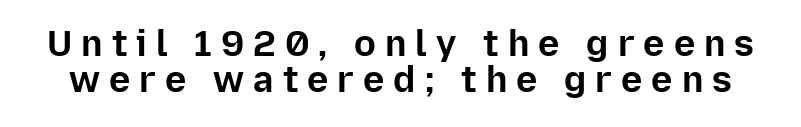
The image shows 36 px bold sans-serif type, upright; set tight line spacing (0.99x), unusually wide letter spacing (+0.25 em), not underlined; low stroke contrast and a medium x-height.
